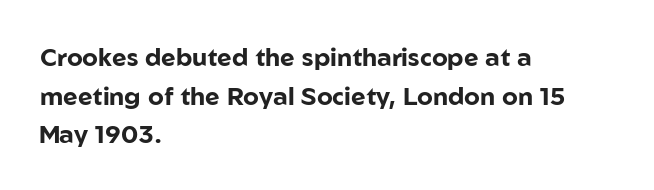
The image shows 25 px bold type, upright; set left-aligned, normal line spacing (1.55x), normal letter spacing, not underlined.
